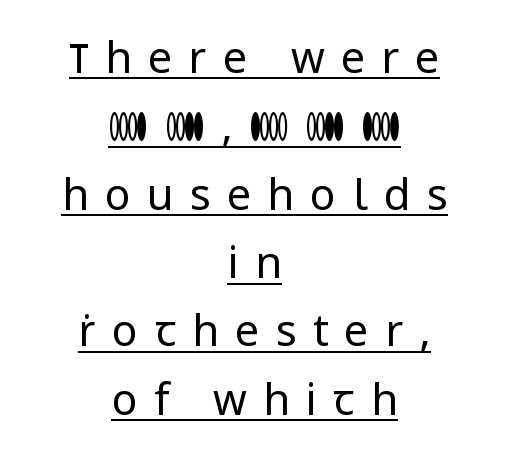
Q: Is the text bold? A: No.
Q: Is the text italic (slanted)? A: No, it is upright.
Q: Is the typeface a serif or a sans-serif typeface? A: Sans-serif.
Q: Is the text underlined? A: Yes.
Q: How is the paragraph aligned? A: Centered.
Q: Is the spacing between letters normal or unusually wide? A: Unusually wide.
Q: Is the spacing between lines tight, normal or loose? A: Normal.
Q: Width (condensed, normal, or wide)? A: Normal.
Q: Stroke contrast? A: Low.
Q: x-height? A: Medium.
Q: Monospaced? A: No.
